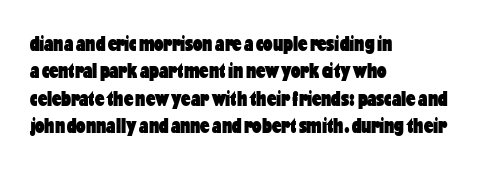
Q: Is the text bold? A: Yes.
Q: Is the text italic (slanted)? A: No, it is upright.
Q: Is the text underlined? A: No.
Q: How is the paragraph aligned? A: Left-aligned.
Q: Is the spacing between letters normal or unusually wide? A: Normal.
Q: Is the spacing between lines tight, normal or loose? A: Normal.
